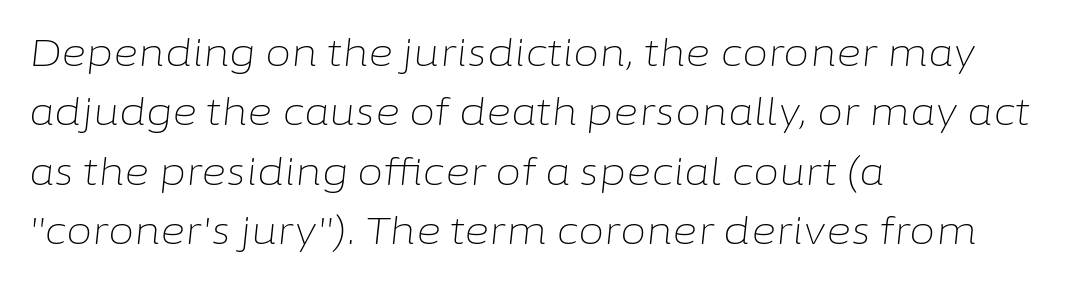
Q: Is the text bold? A: No.
Q: Is the text italic (slanted)? A: Yes, it leans right by about 6 degrees.
Q: Is the text underlined? A: No.
Q: How is the paragraph aligned? A: Left-aligned.
Q: Is the spacing between letters normal or unusually wide? A: Normal.
Q: Is the spacing between lines tight, normal or loose? A: Normal.
Q: Width (condensed, normal, or wide)? A: Normal.
Q: Stroke contrast? A: Low.
Q: x-height? A: Medium.
Q: Monospaced? A: No.
